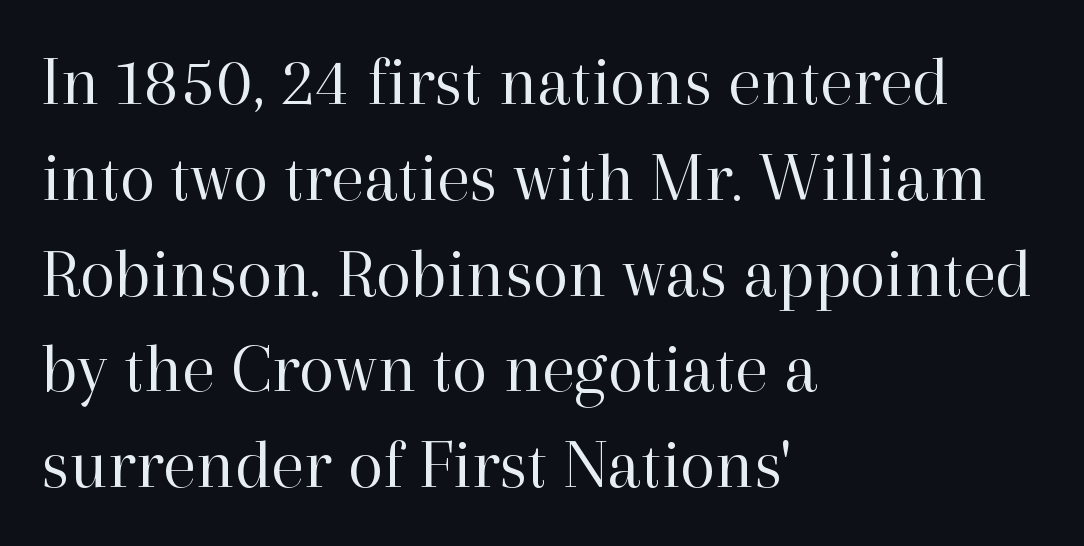
Q: Is the text bold? A: No.
Q: Is the text italic (slanted)? A: No, it is upright.
Q: Is the typeface a serif or a sans-serif typeface? A: Serif.
Q: Is the text underlined? A: No.
Q: How is the paragraph aligned? A: Left-aligned.
Q: Is the spacing between letters normal or unusually wide? A: Normal.
Q: Is the spacing between lines tight, normal or loose? A: Normal.
Q: Width (condensed, normal, or wide)? A: Normal.
Q: Stroke contrast? A: High.
Q: x-height? A: Medium.
Q: Monospaced? A: No.
